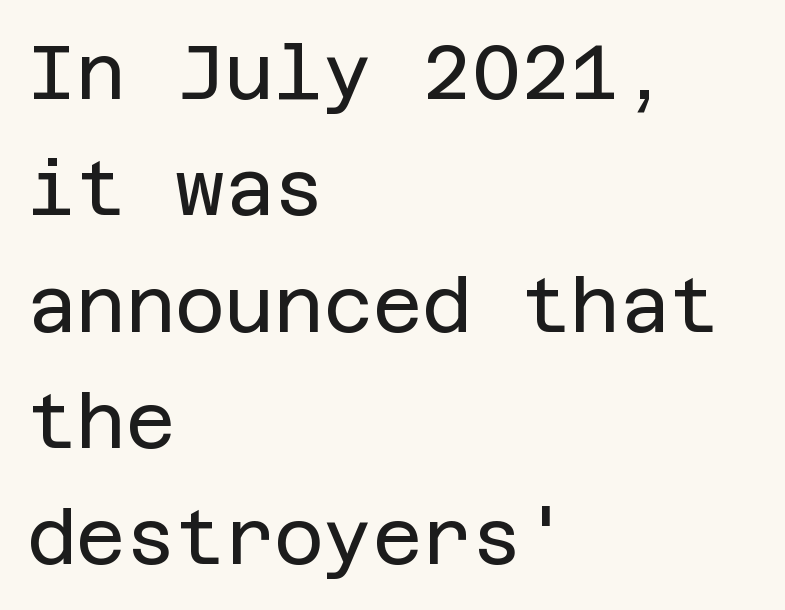
Anything drawn beneath the words? Only blank space. A light-to-regular cut is what we see here. Line starts are locked; line ends wander. This is sans-serif lettering, the kind often seen on screens and signage.
